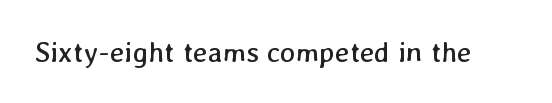
The image shows 29 px regular-weight type; set normal letter spacing, not underlined; low stroke contrast and a medium x-height.
